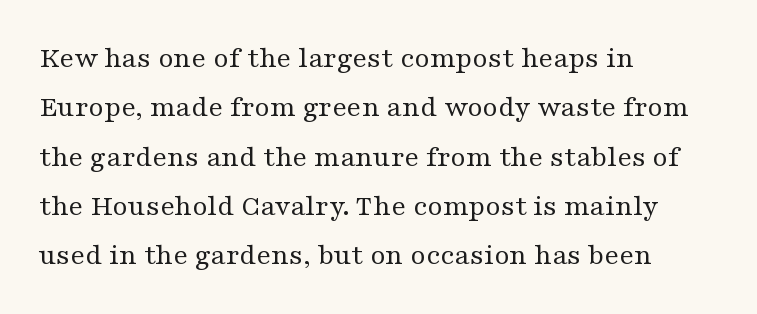
Style check: upright. These glyphs show unthickened strokes, regular width or finer. If you measured baseline to baseline, you'd find a middling distance. Here the glyphs are tracked normally, forming tight word shapes. The lines in this sample share a left origin and differ only in where they stop.
